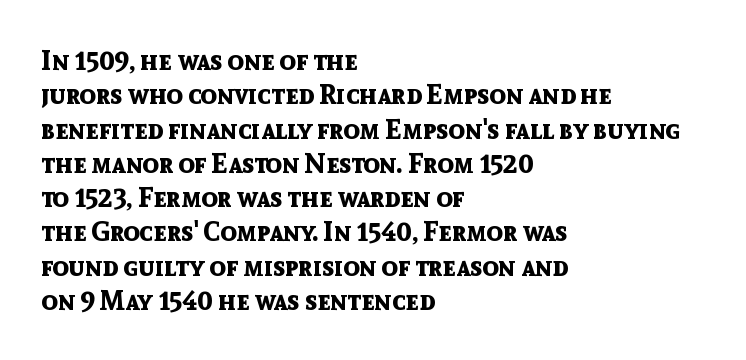
A typesetter would mark this as roman, not italic. Does the copy run flush right? No — it runs flush left. These words are printed bold, with thick strokes throughout. Successive baselines arrive at the customary interval. Caption: standard tracking, unaltered.
